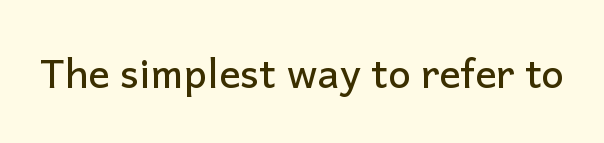
{"serif": "no", "italic": "no", "width": "normal", "stroke_contrast": "low", "x_height": "medium", "monospaced": "no", "underline": "no", "letter_spacing": "normal", "letter_spacing_em": 0.0, "glyph_px": 40}
